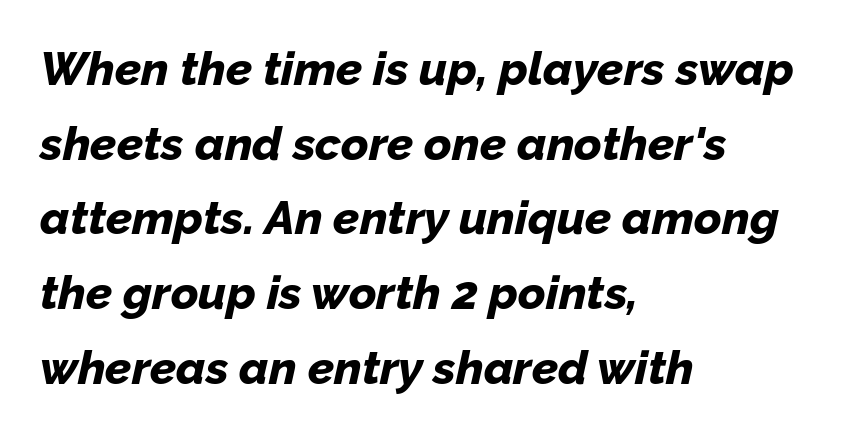
Between one letter and the next there's only the usual sliver of space. Summary of vertical rhythm: regular, with standard interline spacing. The passage shown is typed in a proportional face where columns would drift. Does the copy run flush right? No — it runs flush left. If you drew a line through each stem, it would be angled. Typesetter's note: full bold, strokes at maximum text heaviness.
